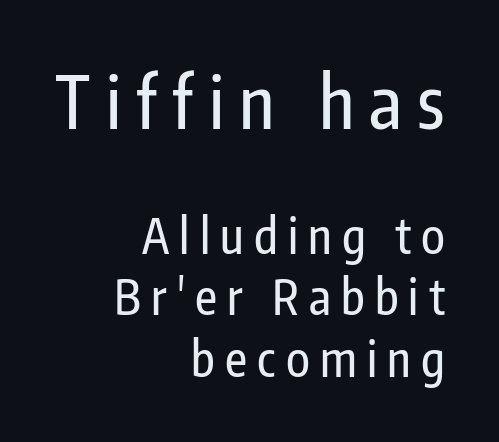
{"serif": "no", "italic": "no", "width": "condensed", "stroke_contrast": "low", "x_height": "medium", "monospaced": "no", "underline": "no", "align": "right", "line_spacing": "normal", "line_spacing_ratio": 1.28, "letter_spacing": "wide", "letter_spacing_em": 0.21, "larger_block": "first", "size_ratio": 1.5, "glyph_px": 72}
